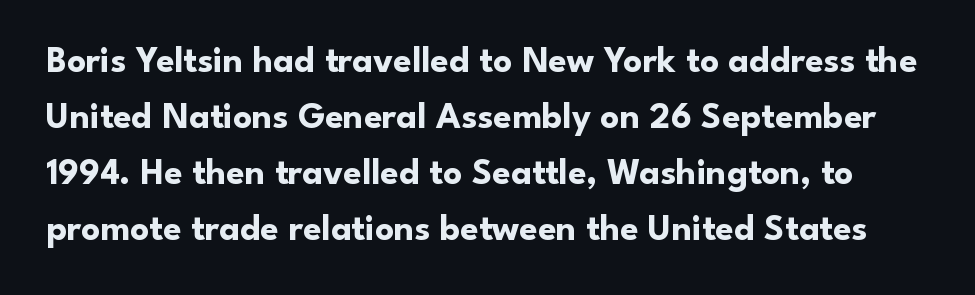
{"serif": "no", "italic": "no", "bold": "yes", "weight": "bold", "width": "normal", "stroke_contrast": "low", "x_height": "small", "monospaced": "no", "underline": "no", "line_spacing": "normal", "line_spacing_ratio": 1.51, "letter_spacing": "normal", "letter_spacing_em": 0.0, "glyph_px": 37}
